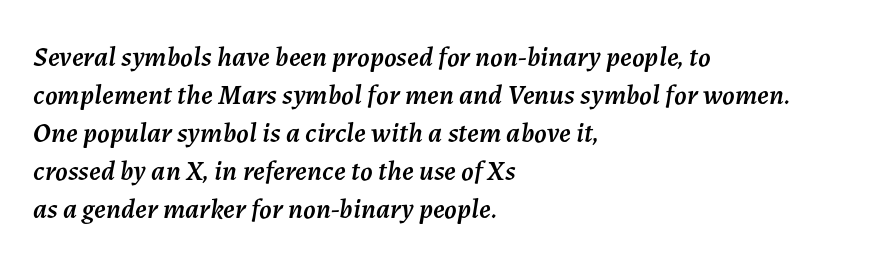
The image shows 28 px text type, italic (leaning right); set left-aligned, normal line spacing (1.36x), normal letter spacing, not underlined; medium stroke contrast and a medium x-height.
